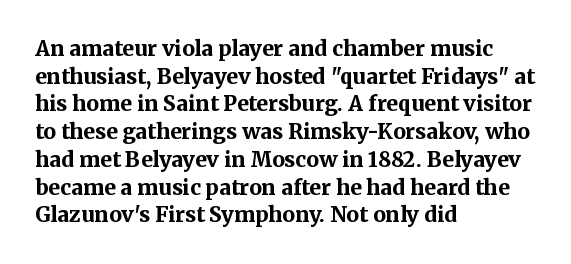
Q: Is the text bold? A: Yes.
Q: Is the text italic (slanted)? A: No, it is upright.
Q: Is the text underlined? A: No.
Q: How is the paragraph aligned? A: Left-aligned.
Q: Is the spacing between letters normal or unusually wide? A: Normal.
Q: Is the spacing between lines tight, normal or loose? A: Normal.
